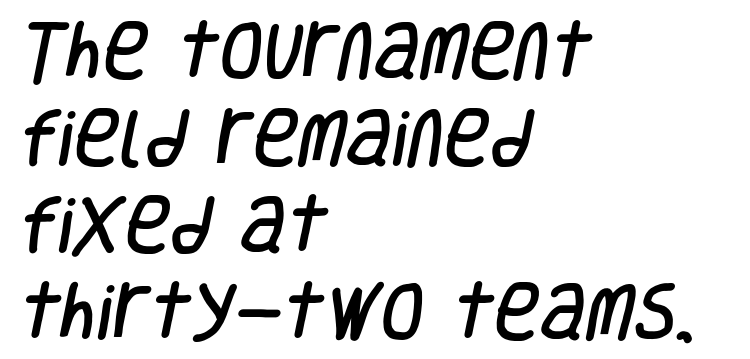
{"serif": "no", "width": "condensed", "stroke_contrast": "low", "x_height": "large", "monospaced": "no", "underline": "no", "align": "left", "line_spacing": "normal", "line_spacing_ratio": 1.38, "letter_spacing": "normal", "letter_spacing_em": 0.0, "glyph_px": 63}
